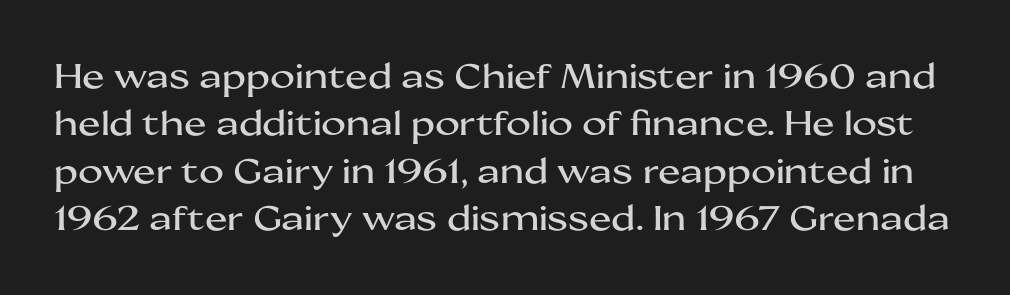
Looks like regular typesetting: each glyph gets only the width it needs. The line texture is even and compact thanks to regular tracking. The block of text has a typical density, with ordinary space between rows.
